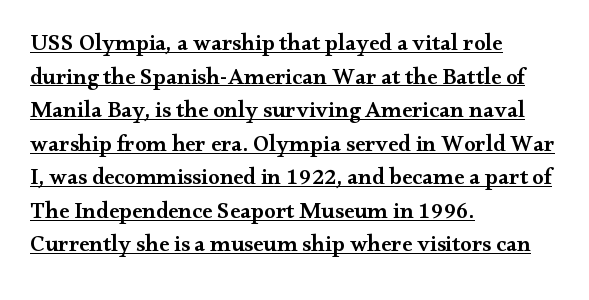
Q: Is the text bold? A: Semi-bold.
Q: Is the text italic (slanted)? A: No, it is upright.
Q: Is the text underlined? A: Yes.
Q: How is the paragraph aligned? A: Left-aligned.
Q: Is the spacing between letters normal or unusually wide? A: Normal.
Q: Is the spacing between lines tight, normal or loose? A: Normal.
